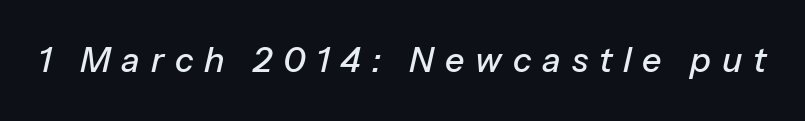
{"italic": "yes", "lean": "right", "slant_degrees": 13, "width": "normal", "stroke_contrast": "low", "x_height": "medium", "monospaced": "no", "underline": "no", "letter_spacing": "wide", "letter_spacing_em": 0.32, "glyph_px": 34}
